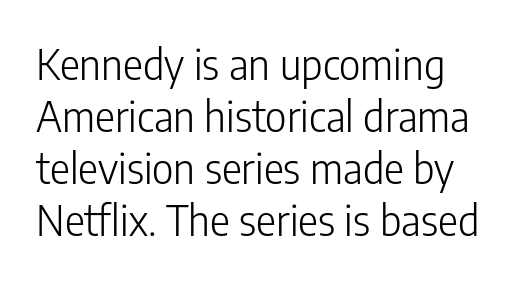
{"serif": "no", "italic": "no", "bold": "no", "weight": "light", "width": "condensed", "stroke_contrast": "low", "x_height": "medium", "monospaced": "no", "underline": "no", "line_spacing_ratio": 1.24, "letter_spacing": "normal", "letter_spacing_em": 0.0, "glyph_px": 42}
